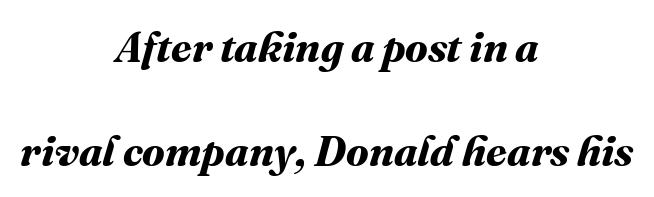
{"bold": "yes", "weight": "bold", "width": "normal", "stroke_contrast": "medium", "x_height": "medium", "monospaced": "no", "underline": "no", "align": "center", "line_spacing": "loose", "line_spacing_ratio": 2.47, "letter_spacing": "normal", "letter_spacing_em": 0.0, "glyph_px": 42}
